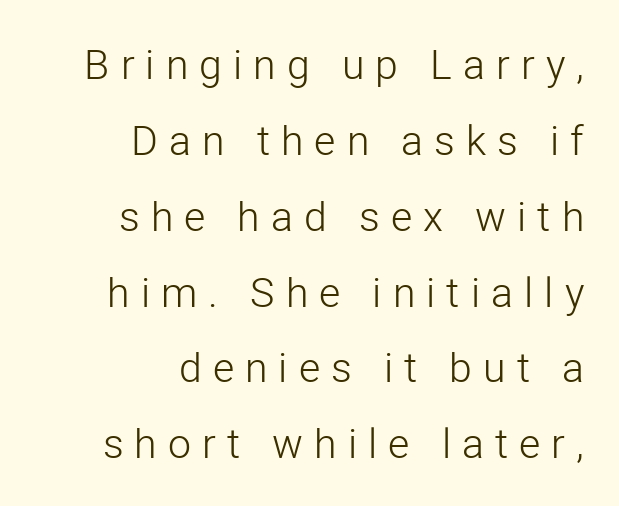
Q: Is the text bold? A: No.
Q: Is the text italic (slanted)? A: No, it is upright.
Q: Is the typeface a serif or a sans-serif typeface? A: Sans-serif.
Q: Is the text underlined? A: No.
Q: How is the paragraph aligned? A: Right-aligned.
Q: Is the spacing between letters normal or unusually wide? A: Unusually wide.
Q: Width (condensed, normal, or wide)? A: Normal.
Q: Stroke contrast? A: Low.
Q: x-height? A: Medium.
Q: Monospaced? A: No.
